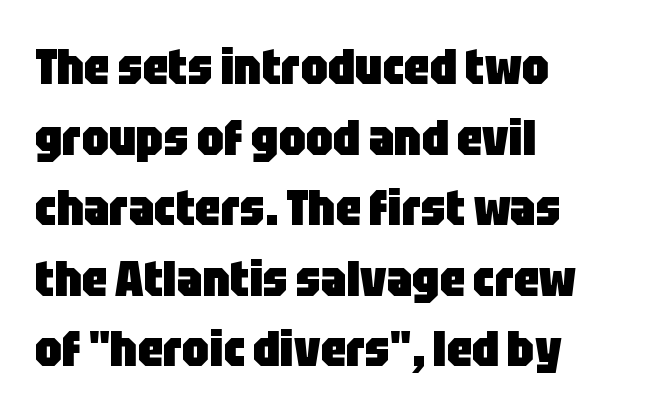
{"serif": "no", "italic": "no", "bold": "yes", "weight": "heavy", "width": "condensed", "stroke_contrast": "low", "x_height": "large", "monospaced": "no", "underline": "no", "align": "left", "line_spacing": "normal", "line_spacing_ratio": 1.44, "letter_spacing": "normal", "letter_spacing_em": 0.0, "glyph_px": 49}
